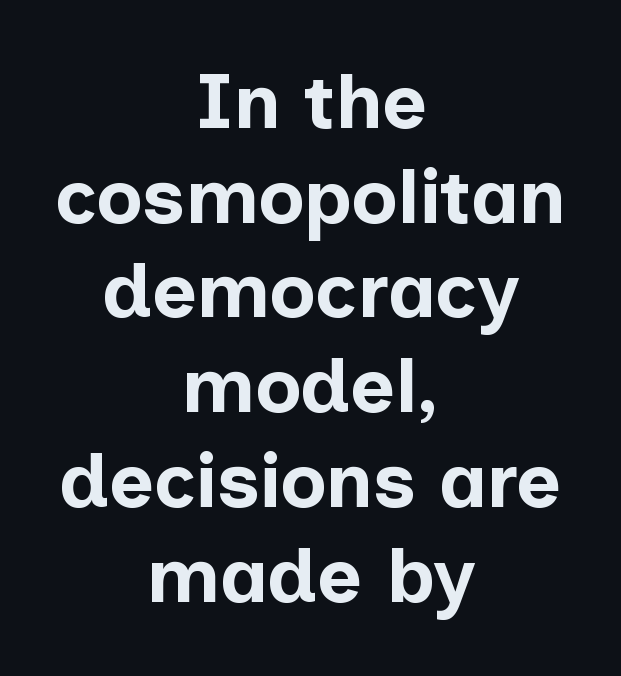
The image shows 77 px bold sans-serif type, upright; set centered, line spacing 1.23x, normal letter spacing, not underlined; low stroke contrast and a medium x-height.
